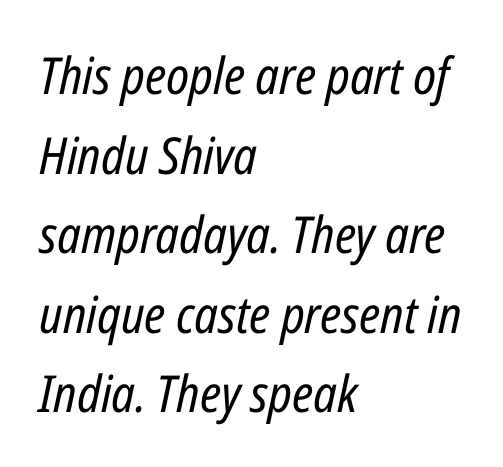
Does the leading feel generous? No, just average. Horizontal alignment here is leftward, the default for most running prose. Here the glyphs are tracked normally, forming tight word shapes. Think standard paragraph weight, or any step lighter than that. Varying glyph widths throughout — classic text-font behaviour. Compared with ordinary roman type, these characters are visibly tilted.
